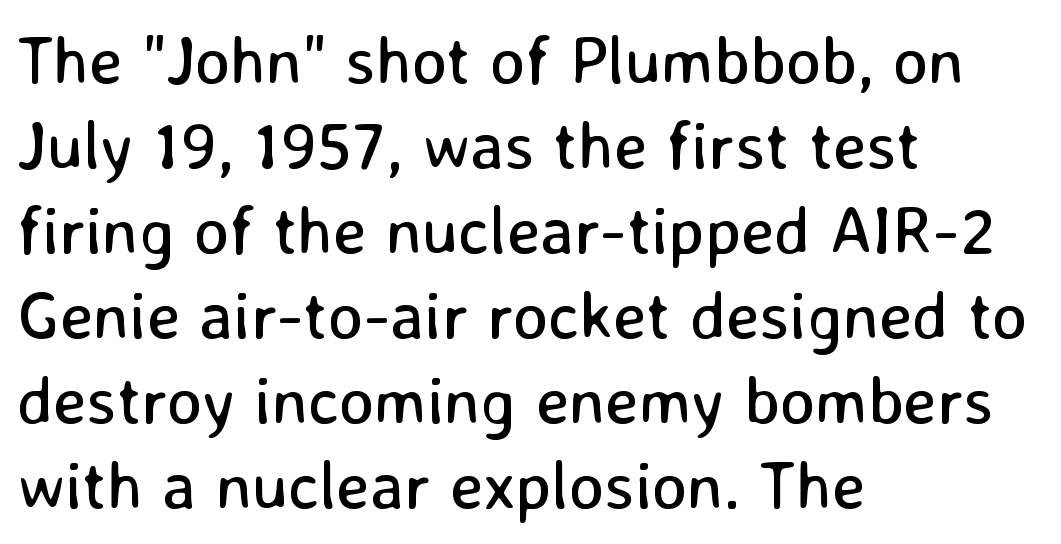
Q: Is the text bold? A: No.
Q: Is the text italic (slanted)? A: No, it is upright.
Q: Is the typeface a serif or a sans-serif typeface? A: Sans-serif.
Q: Is the text underlined? A: No.
Q: How is the paragraph aligned? A: Left-aligned.
Q: Is the spacing between letters normal or unusually wide? A: Normal.
Q: Is the spacing between lines tight, normal or loose? A: Normal.
Q: Width (condensed, normal, or wide)? A: Normal.
Q: Stroke contrast? A: Low.
Q: x-height? A: Medium.
Q: Monospaced? A: No.
